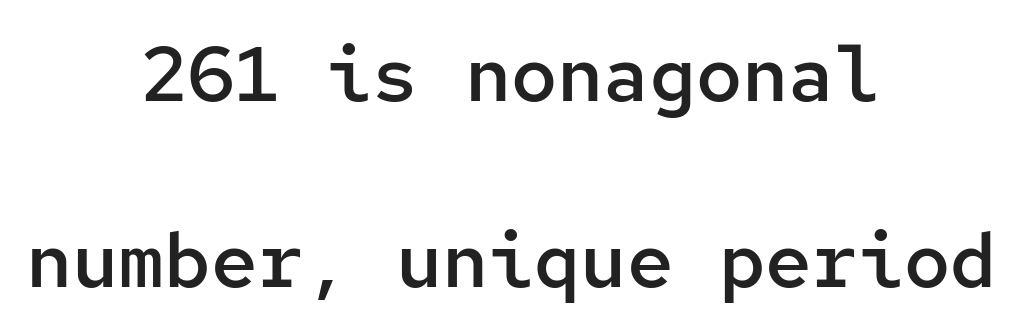
Q: Is the text bold? A: Semi-bold.
Q: Is the text italic (slanted)? A: No, it is upright.
Q: Is the typeface a serif or a sans-serif typeface? A: Sans-serif.
Q: Is the text underlined? A: No.
Q: How is the paragraph aligned? A: Centered.
Q: Is the spacing between letters normal or unusually wide? A: Normal.
Q: Is the spacing between lines tight, normal or loose? A: Loose.
Q: Width (condensed, normal, or wide)? A: Normal.
Q: Stroke contrast? A: Low.
Q: x-height? A: Medium.
Q: Monospaced? A: Yes.
